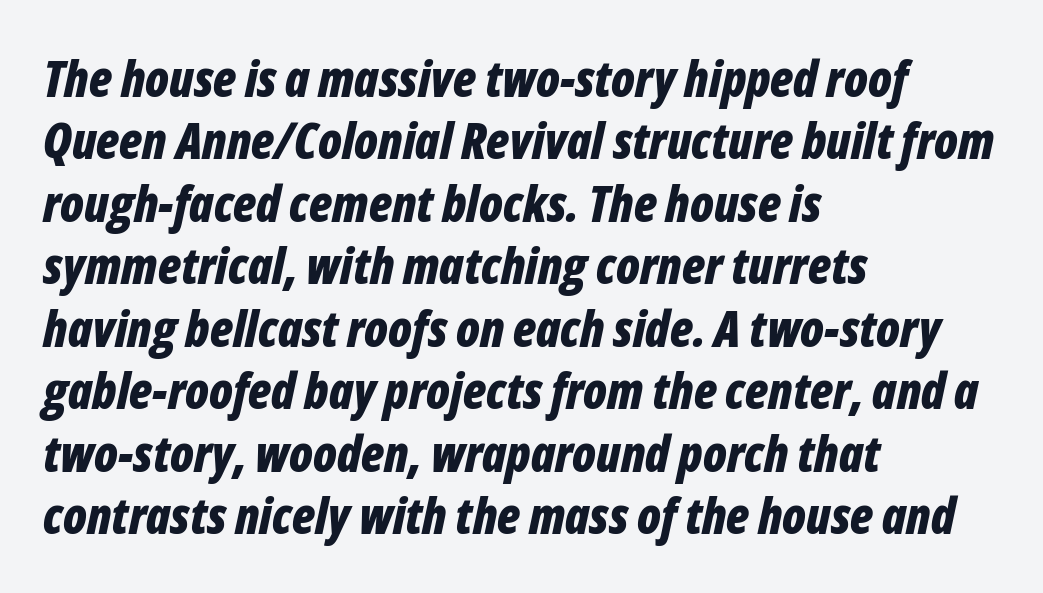
Students, this is bold: see how much ink each stroke carries. In terms of leading, this rendering sits right in the middle. The glyphs look as if they've been sheared to an angle. The area under the type is left untouched. Is this a fixed-width face? No — the glyphs have proportional, varying widths.
